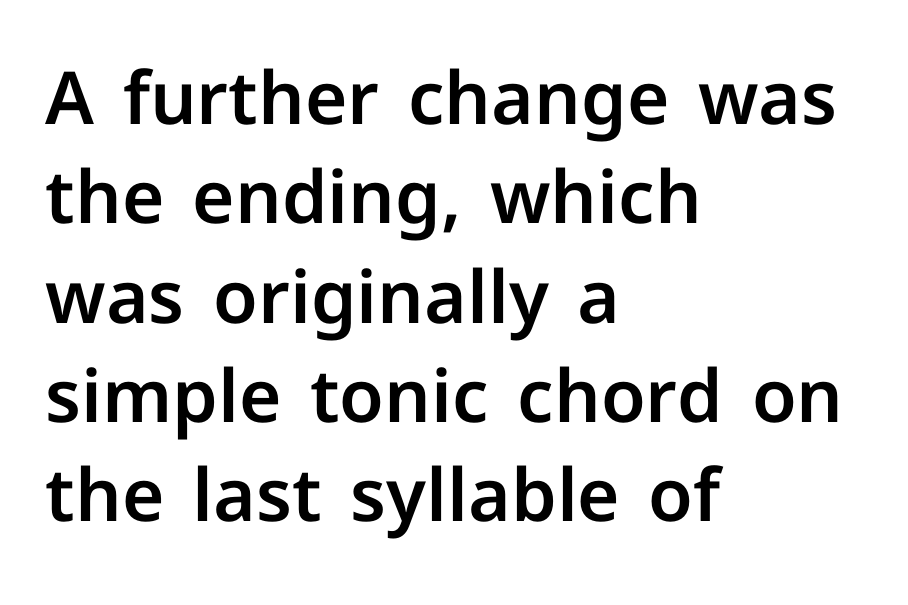
The image shows 73 px sans-serif type, upright; set left-aligned, normal line spacing (1.36x), normal letter spacing, not underlined; low stroke contrast and a medium x-height.
